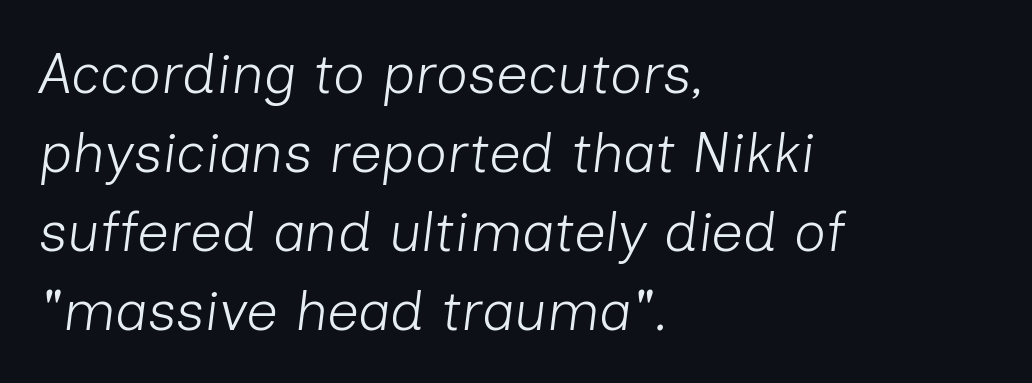
Q: Is the text bold? A: No.
Q: Is the text italic (slanted)? A: Yes, it leans right by about 7 degrees.
Q: Is the text underlined? A: No.
Q: How is the paragraph aligned? A: Left-aligned.
Q: Is the spacing between letters normal or unusually wide? A: Normal.
Q: Is the spacing between lines tight, normal or loose? A: Normal.
Q: Width (condensed, normal, or wide)? A: Normal.
Q: Stroke contrast? A: Low.
Q: x-height? A: Medium.
Q: Monospaced? A: No.
